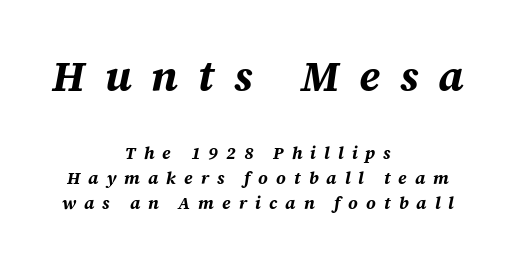
Q: Is the text bold? A: Yes.
Q: Is the text italic (slanted)? A: Yes, it leans right by about 12 degrees.
Q: Is the text underlined? A: No.
Q: How is the paragraph aligned? A: Centered.
Q: Is the spacing between letters normal or unusually wide? A: Unusually wide.
Q: Is the spacing between lines tight, normal or loose? A: Normal.
Q: Which block of text is set in a larger size, the first (top) or the second (bottom)? A: The first (top) one.
Q: Width (condensed, normal, or wide)? A: Normal.
Q: Stroke contrast? A: Medium.
Q: x-height? A: Large.
Q: Monospaced? A: No.
